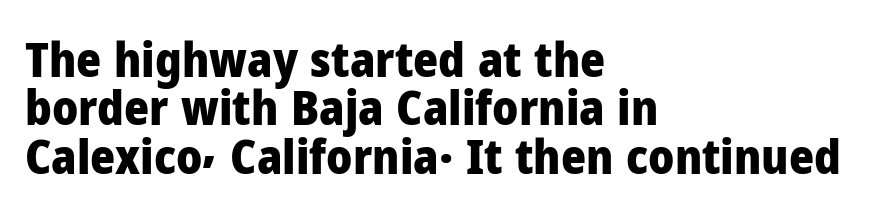
{"serif": "no", "italic": "no", "bold": "yes", "weight": "heavy", "width": "normal", "stroke_contrast": "low", "x_height": "medium", "monospaced": "no", "underline": "no", "align": "left", "line_spacing": "tight", "line_spacing_ratio": 1.01, "letter_spacing": "normal", "letter_spacing_em": 0.0, "glyph_px": 48}
